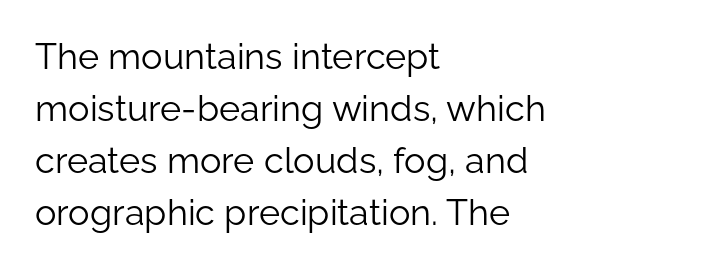
The image shows 36 px light sans-serif type, upright; set left-aligned, normal line spacing (1.44x), normal letter spacing, not underlined; low stroke contrast and a medium x-height.
